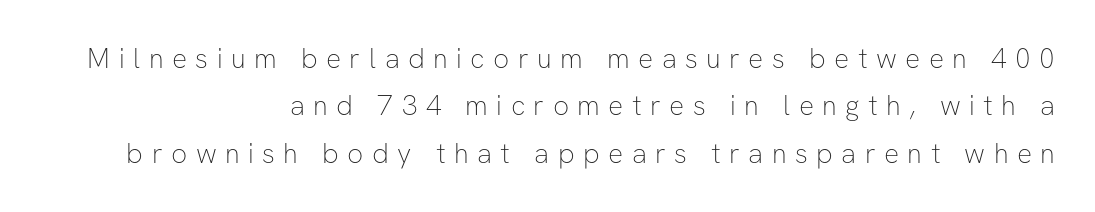
The image shows 28 px thin sans-serif type, upright; set right-aligned, normal line spacing (1.69x), unusually wide letter spacing (+0.3 em), not underlined; low stroke contrast and a medium x-height.
